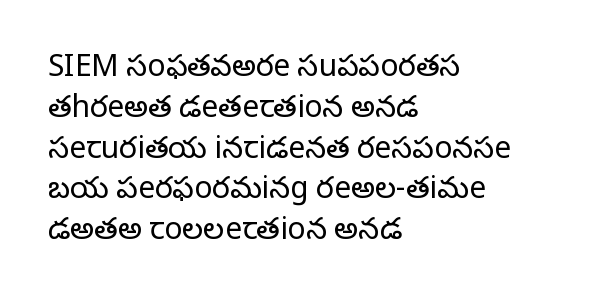
Check the space under the baseline: it is left empty. You could call the tracking neutral — neither tight nor loose. You can tell it's not italic because the verticals are truly vertical. You could not count columns in this text — the font is proportionally spaced. The passage shown stacks its lines at a standard gap.
